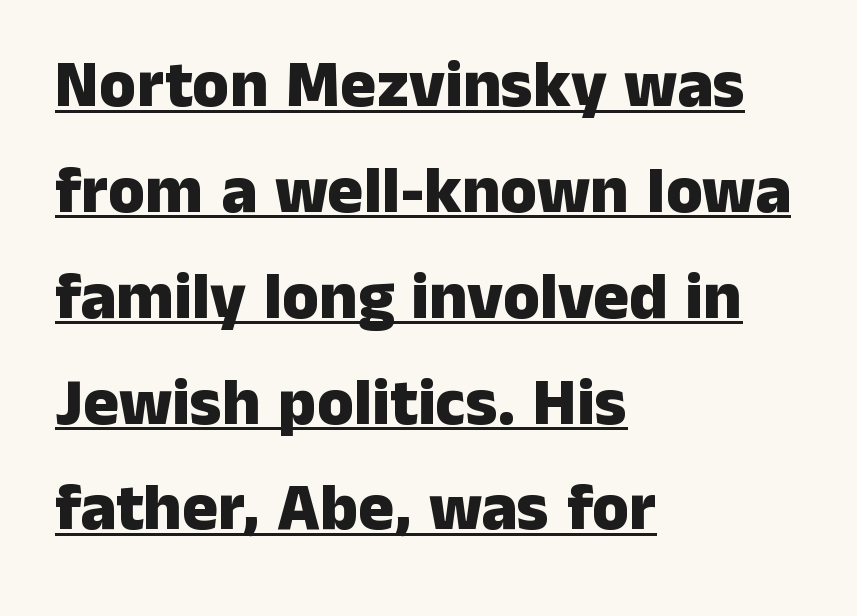
{"serif": "no", "italic": "no", "bold": "yes", "weight": "heavy", "width": "normal", "stroke_contrast": "low", "x_height": "medium", "monospaced": "no", "underline": "yes", "align": "left", "line_spacing": "normal", "line_spacing_ratio": 1.58, "letter_spacing": "normal", "letter_spacing_em": 0.0, "glyph_px": 67}
